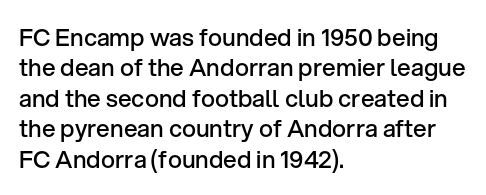
The image shows 24 px text type, upright; set left-aligned, normal line spacing (1.27x), normal letter spacing, not underlined.
